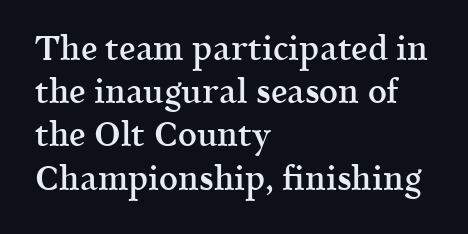
The tracking reads as untouched default to a designer's eye. Words float on clear page, feet unadorned. Set as a demibold, roughly 600 on the weight scale. Every stem runs plumb, perpendicular to the baseline.
